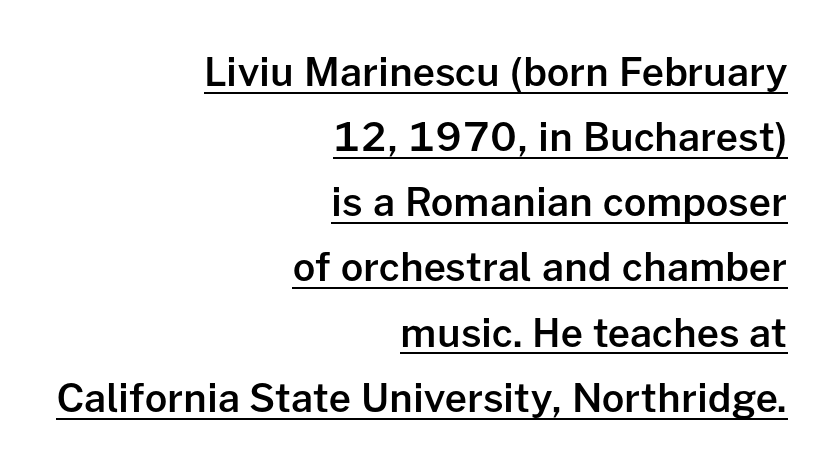
These lines are rendered in a variable-pitch font. Each line ends at the same right margin while the left side varies. Vertical spacing — default. Serif or sans? Sans — the stroke terminals are bare. Is there an underline? Yes — a line sits under the letters. Here the glyphs are tracked normally, forming tight word shapes.
